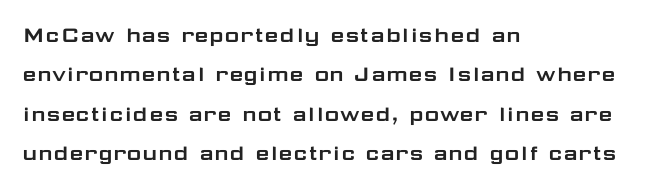
The image shows 25 px text type, upright; set left-aligned, normal line spacing (1.58x), normal letter spacing, not underlined.
